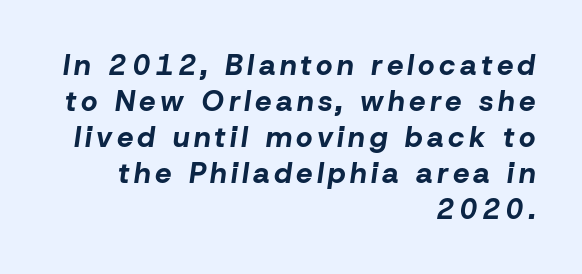
Q: Is the text bold? A: Yes.
Q: Is the text italic (slanted)? A: Yes, it leans right by about 8 degrees.
Q: Is the text underlined? A: No.
Q: How is the paragraph aligned? A: Right-aligned.
Q: Width (condensed, normal, or wide)? A: Normal.
Q: Stroke contrast? A: Low.
Q: x-height? A: Medium.
Q: Monospaced? A: No.
